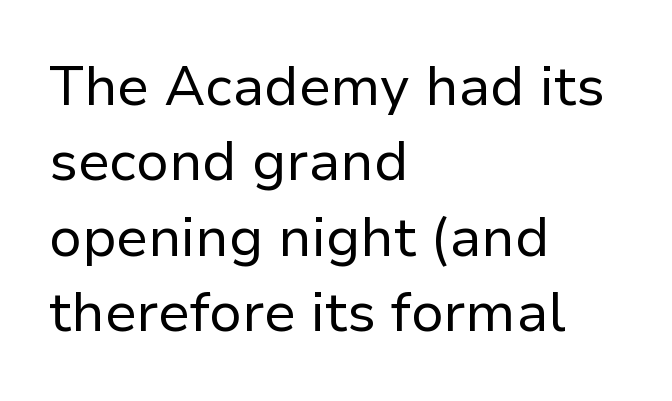
The image shows 55 px regular-weight sans-serif type, upright; set left-aligned, normal line spacing (1.37x), normal letter spacing, not underlined; low stroke contrast and a medium x-height.
